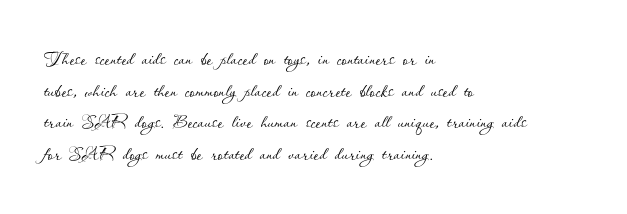
The image shows 26 px text type; set left-aligned, line spacing 1.22x, normal letter spacing, not underlined.
